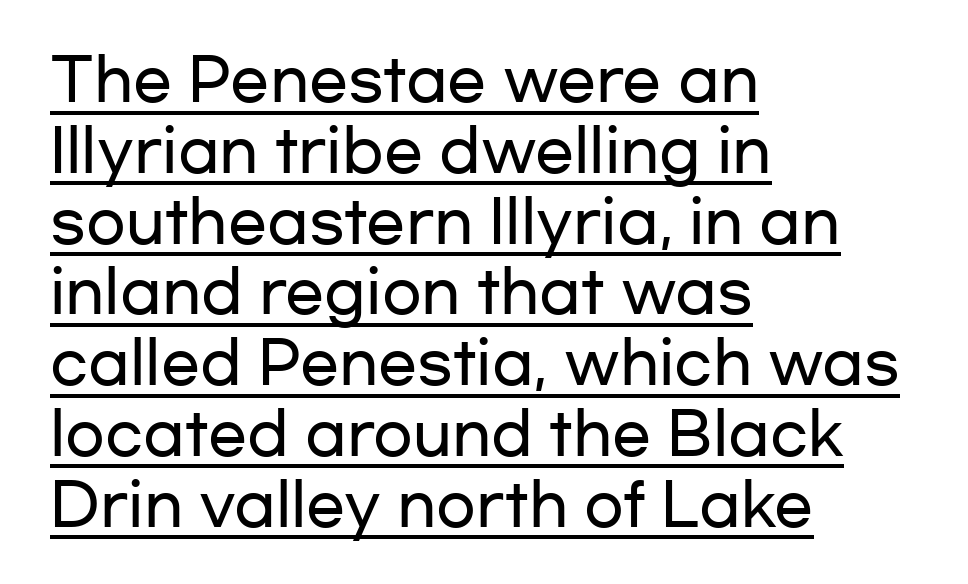
Q: Is the text italic (slanted)? A: No, it is upright.
Q: Is the typeface a serif or a sans-serif typeface? A: Sans-serif.
Q: Is the text underlined? A: Yes.
Q: How is the paragraph aligned? A: Left-aligned.
Q: Is the spacing between letters normal or unusually wide? A: Normal.
Q: Width (condensed, normal, or wide)? A: Wide.
Q: Stroke contrast? A: Low.
Q: x-height? A: Medium.
Q: Monospaced? A: No.
